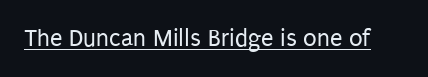
{"italic": "no", "bold": "no", "underline": "yes", "letter_spacing": "normal", "letter_spacing_em": 0.0, "glyph_px": 25}
